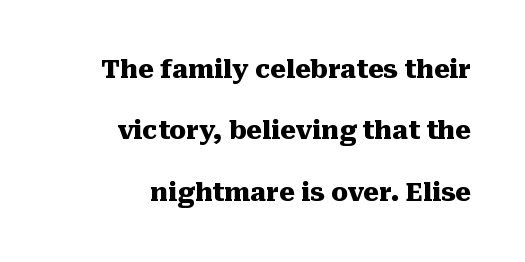
Q: Is the text bold? A: Yes.
Q: Is the text italic (slanted)? A: No, it is upright.
Q: Is the text underlined? A: No.
Q: How is the paragraph aligned? A: Right-aligned.
Q: Is the spacing between letters normal or unusually wide? A: Normal.
Q: Is the spacing between lines tight, normal or loose? A: Loose.
